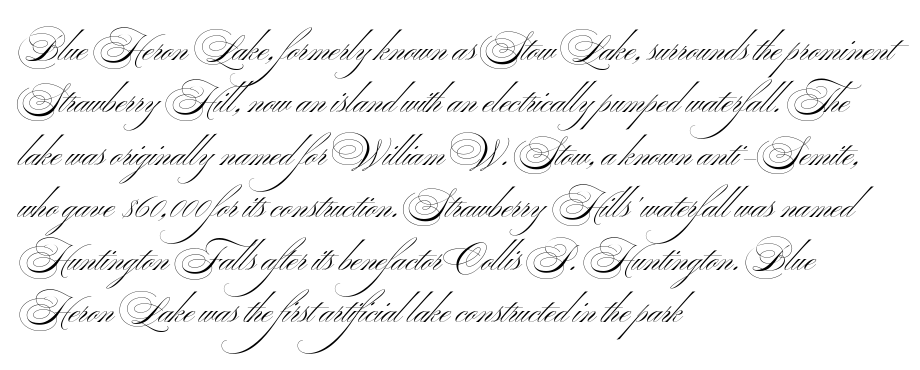
The image shows 35 px light, wide sans-serif type; set left-aligned, normal line spacing (1.5x), normal letter spacing, not underlined; medium stroke contrast and a small x-height.
